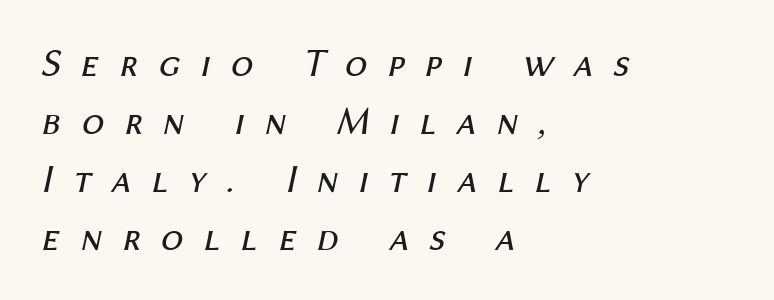
The image shows 40 px regular-weight type, italic (leaning right); set left-aligned, normal line spacing (1.45x), unusually wide letter spacing (+0.5 em), not underlined; medium stroke contrast and a medium x-height.
